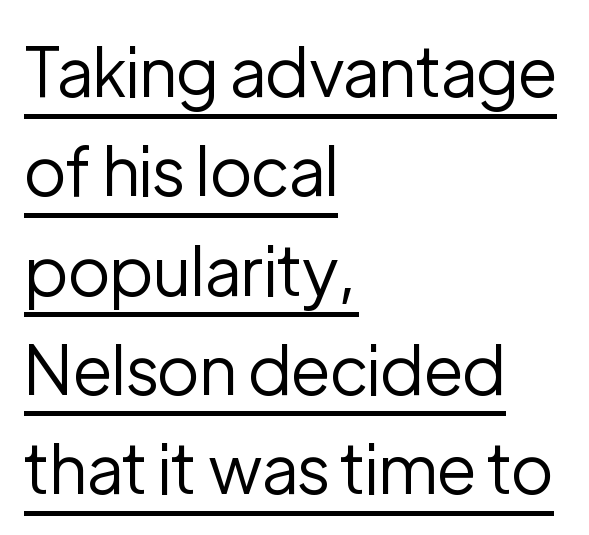
Has an underline been added? It has. Stems here are at most as thick as an everyday book face. This sample uses a sans-serif face. Notice how the passage keeps a crisp vertical edge on the left only. Italic: no, the glyphs are upright roman. Is this a fixed-width face? No — the glyphs have proportional, varying widths.
